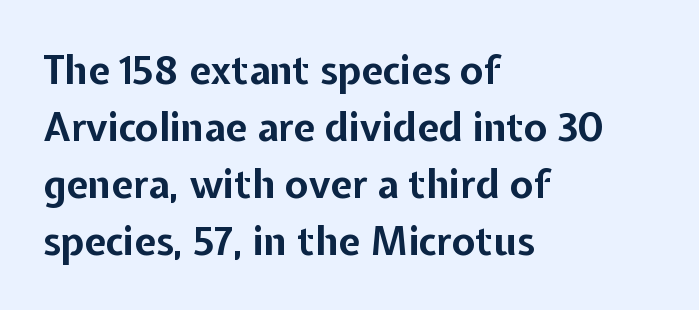
Q: Is the text bold? A: Yes.
Q: Is the text italic (slanted)? A: No, it is upright.
Q: Is the typeface a serif or a sans-serif typeface? A: Sans-serif.
Q: Is the text underlined? A: No.
Q: How is the paragraph aligned? A: Left-aligned.
Q: Is the spacing between letters normal or unusually wide? A: Normal.
Q: Is the spacing between lines tight, normal or loose? A: Normal.
Q: Width (condensed, normal, or wide)? A: Normal.
Q: Stroke contrast? A: Low.
Q: x-height? A: Medium.
Q: Monospaced? A: No.
